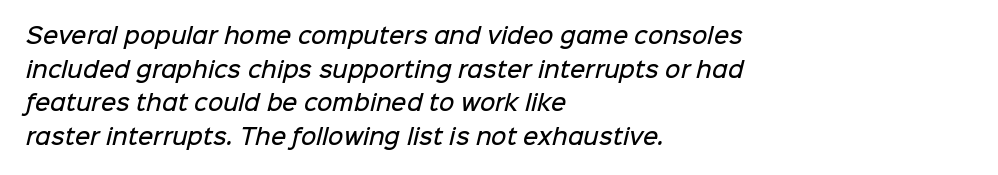
{"bold": "semi", "underline": "no", "align": "left", "line_spacing": "normal", "line_spacing_ratio": 1.6, "letter_spacing": "normal", "letter_spacing_em": 0.0, "glyph_px": 21}
